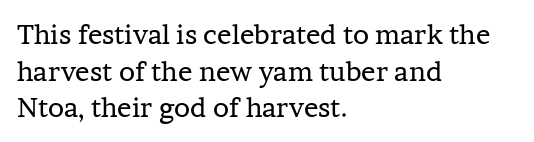
Q: Is the text bold? A: No.
Q: Is the text italic (slanted)? A: No, it is upright.
Q: Is the text underlined? A: No.
Q: How is the paragraph aligned? A: Left-aligned.
Q: Is the spacing between letters normal or unusually wide? A: Normal.
Q: Is the spacing between lines tight, normal or loose? A: Normal.
